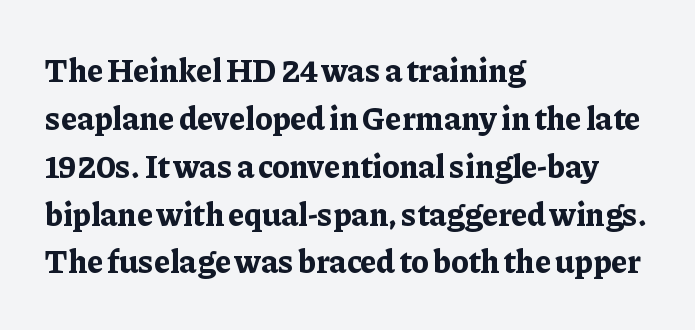
{"serif": "yes", "italic": "no", "bold": "yes", "weight": "bold", "width": "normal", "stroke_contrast": "low", "x_height": "medium", "monospaced": "no", "underline": "no", "align": "left", "line_spacing": "normal", "line_spacing_ratio": 1.45, "letter_spacing": "normal", "letter_spacing_em": 0.0, "glyph_px": 33}
